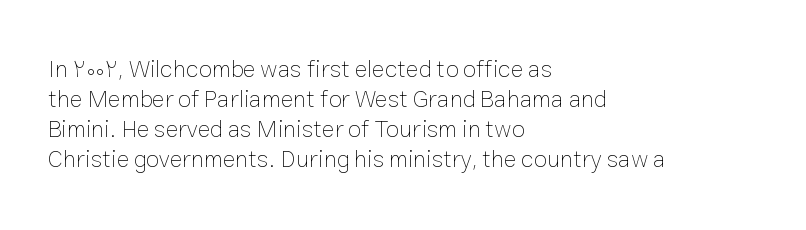
The image shows 24 px text type, upright; set left-aligned, normal line spacing (1.25x), normal letter spacing, not underlined.
